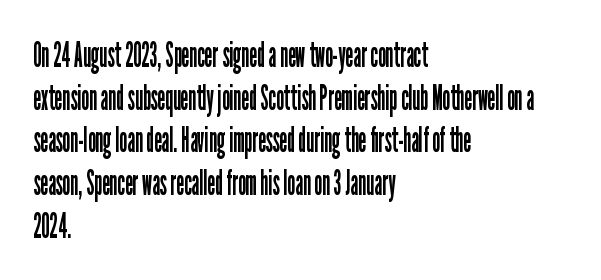
{"serif": "no", "italic": "no", "bold": "no", "weight": "regular", "width": "condensed", "stroke_contrast": "low", "x_height": "medium", "monospaced": "no", "underline": "no", "align": "left", "line_spacing_ratio": 1.22, "letter_spacing": "normal", "letter_spacing_em": 0.0, "glyph_px": 35}
